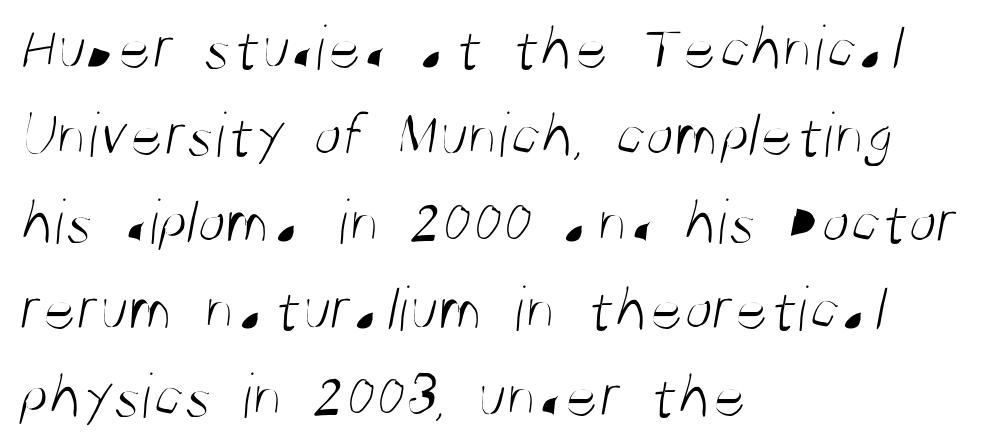
Plain, unruled lines of type. All the whitespace from short lines collects on the right. The passage shown has conventional tracking throughout. Unlike a traditional serif, this face leaves its strokes unadorned. A typesetter would call this proportional, since set widths differ per character.
